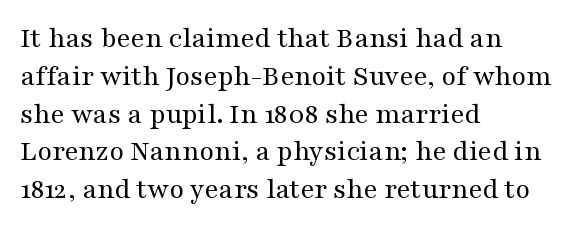
Q: Is the text bold? A: No.
Q: Is the text italic (slanted)? A: No, it is upright.
Q: Is the typeface a serif or a sans-serif typeface? A: Serif.
Q: Is the text underlined? A: No.
Q: How is the paragraph aligned? A: Left-aligned.
Q: Is the spacing between letters normal or unusually wide? A: Normal.
Q: Is the spacing between lines tight, normal or loose? A: Normal.
Q: Width (condensed, normal, or wide)? A: Wide.
Q: Stroke contrast? A: Medium.
Q: x-height? A: Medium.
Q: Monospaced? A: No.
